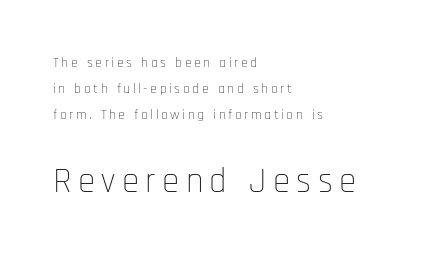
Q: Is the text bold? A: No.
Q: Is the text italic (slanted)? A: No, it is upright.
Q: Is the typeface a serif or a sans-serif typeface? A: Sans-serif.
Q: Is the text underlined? A: No.
Q: How is the paragraph aligned? A: Left-aligned.
Q: Which block of text is set in a larger size, the first (top) or the second (bottom)? A: The second (bottom) one.
Q: Width (condensed, normal, or wide)? A: Condensed.
Q: Stroke contrast? A: Low.
Q: x-height? A: Large.
Q: Monospaced? A: No.
